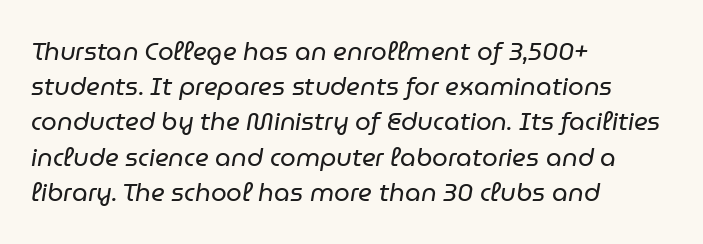
Q: Is the text bold? A: No.
Q: Is the text italic (slanted)? A: Yes, it leans right by about 9 degrees.
Q: Is the text underlined? A: No.
Q: How is the paragraph aligned? A: Left-aligned.
Q: Is the spacing between letters normal or unusually wide? A: Normal.
Q: Is the spacing between lines tight, normal or loose? A: Normal.
